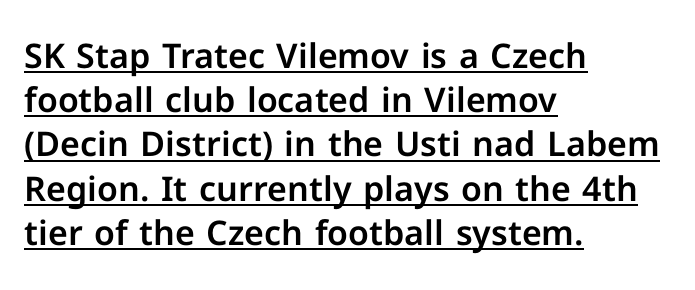
Q: Is the text italic (slanted)? A: No, it is upright.
Q: Is the typeface a serif or a sans-serif typeface? A: Sans-serif.
Q: Is the text underlined? A: Yes.
Q: How is the paragraph aligned? A: Left-aligned.
Q: Is the spacing between letters normal or unusually wide? A: Normal.
Q: Is the spacing between lines tight, normal or loose? A: Normal.
Q: Width (condensed, normal, or wide)? A: Normal.
Q: Stroke contrast? A: Low.
Q: x-height? A: Medium.
Q: Monospaced? A: No.
